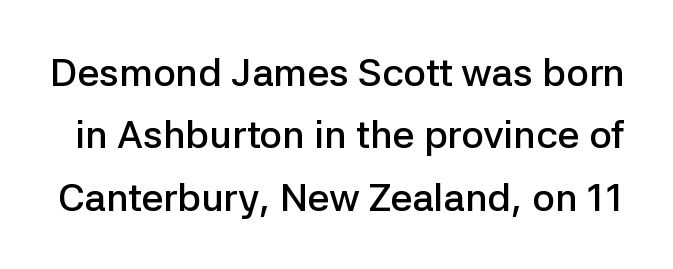
In terms of posture, this sample is upright. One glance says typical: line gaps are just what's usual. Nobody touched the tracking dial on this one. Proportional: the letters do not fall into vertical columns. Descenders hang freely into open space. Serif or sans? Sans — the stroke terminals are bare.
